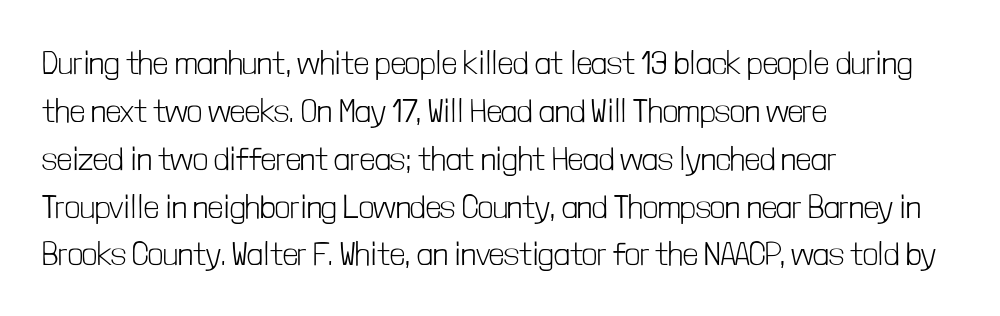
{"serif": "no", "italic": "no", "bold": "no", "weight": "light", "width": "condensed", "stroke_contrast": "low", "x_height": "medium", "monospaced": "no", "underline": "no", "align": "left", "line_spacing": "normal", "line_spacing_ratio": 1.45, "letter_spacing": "normal", "letter_spacing_em": 0.0, "glyph_px": 33}
